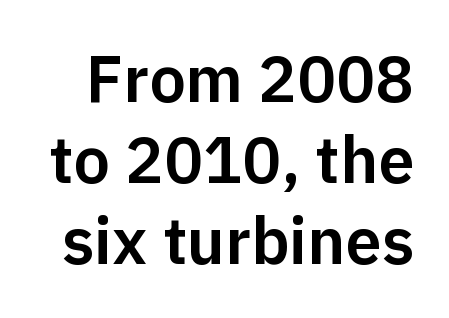
The image shows 65 px sans-serif type, upright; set normal line spacing (1.25x), normal letter spacing, not underlined; low stroke contrast and a medium x-height.
